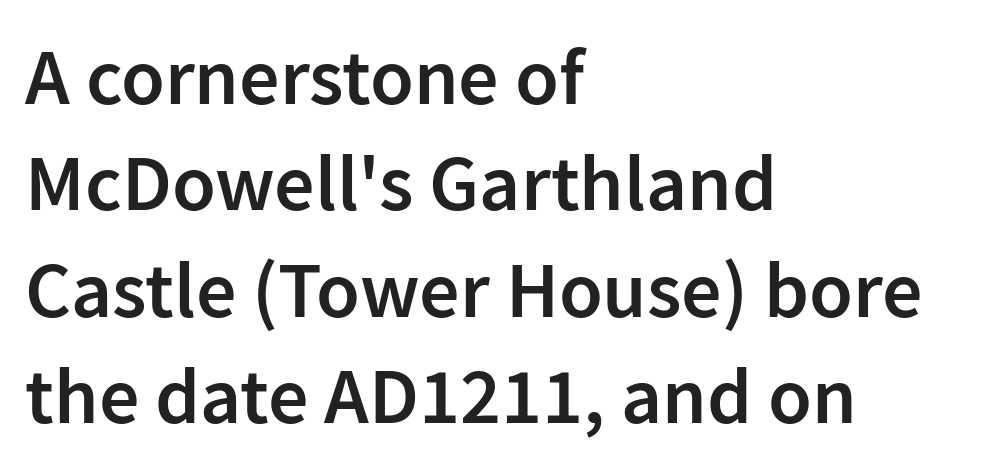
The block of text has a typical density, with ordinary space between rows. The rendering shows plain stroke endings on the letterforms — a sans-serif design. These words are printed semibold, heavier than regular yet not bold. Quick note: underline off. Think of a printed novel: that variable character pitch is what you see here. Compared with a centered layout, this one pins lines to the left instead.
